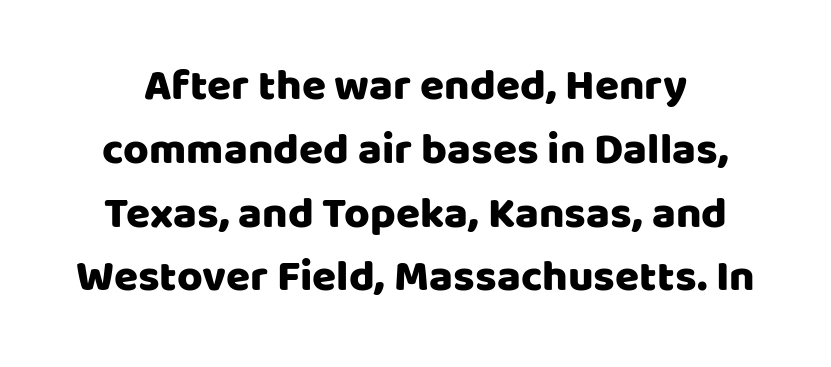
Grotesque or geometric, the face here clearly has no serifs. Any mark beneath the type? The region is blank. Horizontal bands of white between lines are of average thickness. Glyph-to-glyph distance matches everyday printed text. Vertical strokes here are truly vertical. Is this a fixed-width face? No — the glyphs have proportional, varying widths.
